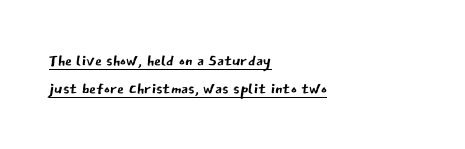
The image shows 22 px text type, upright; set left-aligned, normal line spacing (1.27x), normal letter spacing, underlined.
